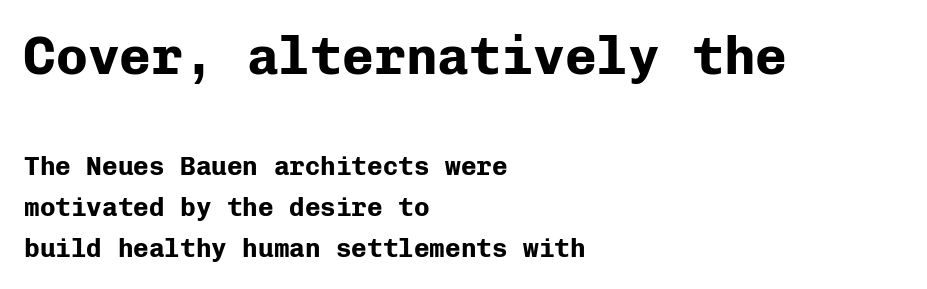
Each glyph is drawn with heavy, bold strokes. The specimen reads as upright at a glance. A typesetter would call this monospace, since all characters share one set width. Typeset ragged right — the left edge is the straight one. To sum up the face: it is a sans, with no serifs.
